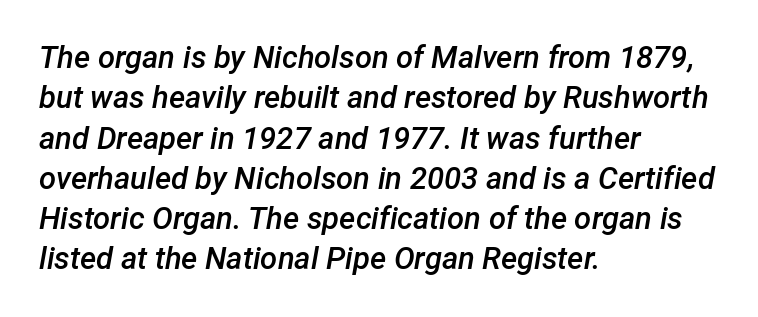
The image shows 31 px semibold type, italic (leaning right); set left-aligned, normal line spacing (1.3x), normal letter spacing, not underlined; low stroke contrast and a medium x-height.
